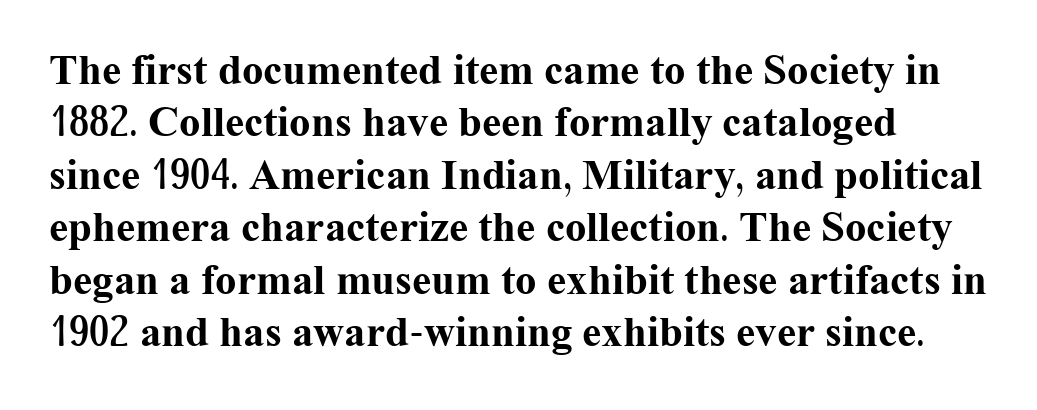
The image shows 43 px bold serif type, upright; set line spacing 1.22x, normal letter spacing, not underlined; medium stroke contrast and a medium x-height.
